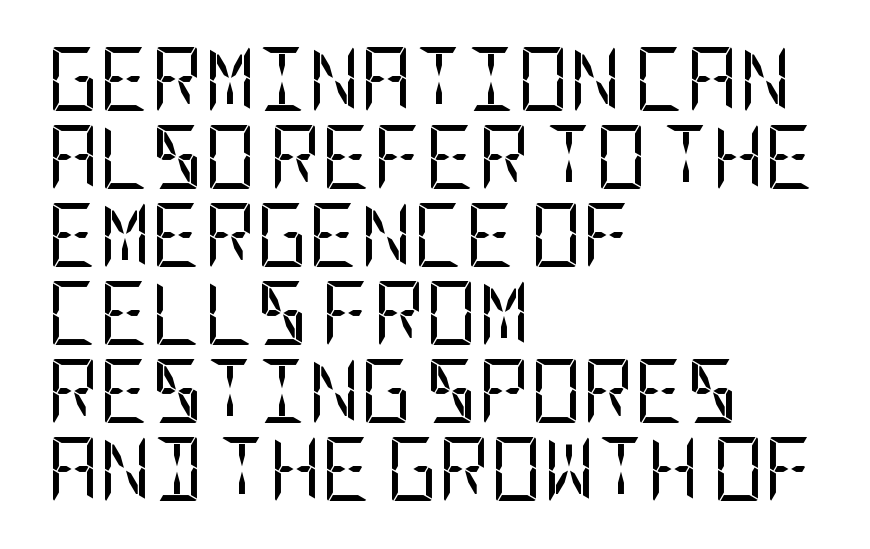
The image shows 64 px regular-weight, condensed sans-serif type, upright; set left-aligned, line spacing 1.22x, normal letter spacing, not underlined; low stroke contrast and a large x-height.
